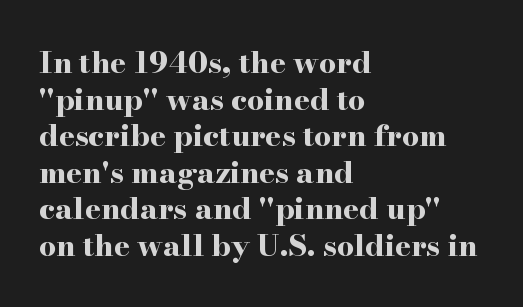
The image shows 30 px bold, wide serif type, upright; set left-aligned, line spacing 1.22x, normal letter spacing, not underlined; high stroke contrast and a small x-height.
